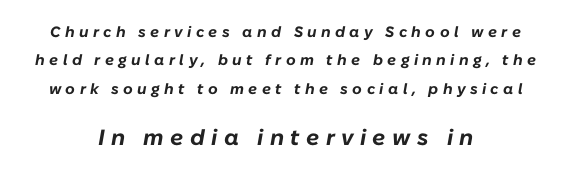
{"italic": "yes", "lean": "right", "slant_degrees": 10, "bold": "yes", "underline": "no", "align": "center", "line_spacing_ratio": 1.89, "letter_spacing": "wide", "letter_spacing_em": 0.29, "larger_block": "second", "size_ratio": 1.47, "glyph_px": 22}
